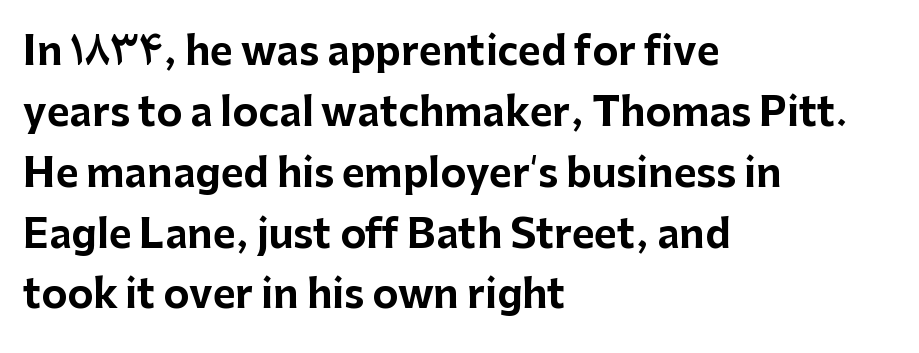
Q: Is the text bold? A: Yes.
Q: Is the text italic (slanted)? A: No, it is upright.
Q: Is the typeface a serif or a sans-serif typeface? A: Sans-serif.
Q: Is the text underlined? A: No.
Q: How is the paragraph aligned? A: Left-aligned.
Q: Is the spacing between letters normal or unusually wide? A: Normal.
Q: Is the spacing between lines tight, normal or loose? A: Normal.
Q: Width (condensed, normal, or wide)? A: Normal.
Q: Stroke contrast? A: Low.
Q: x-height? A: Medium.
Q: Monospaced? A: No.
